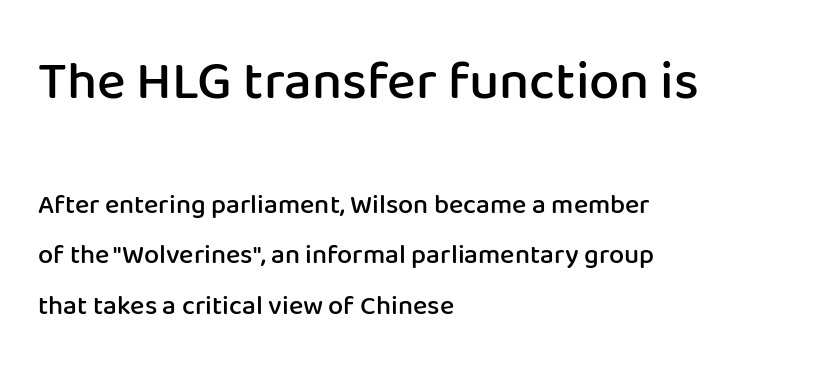
The image shows 54 px semibold sans-serif type, upright; set left-aligned, line spacing 1.88x, normal letter spacing, not underlined; the first (top) block is 2.0x larger; low stroke contrast and a medium x-height.
